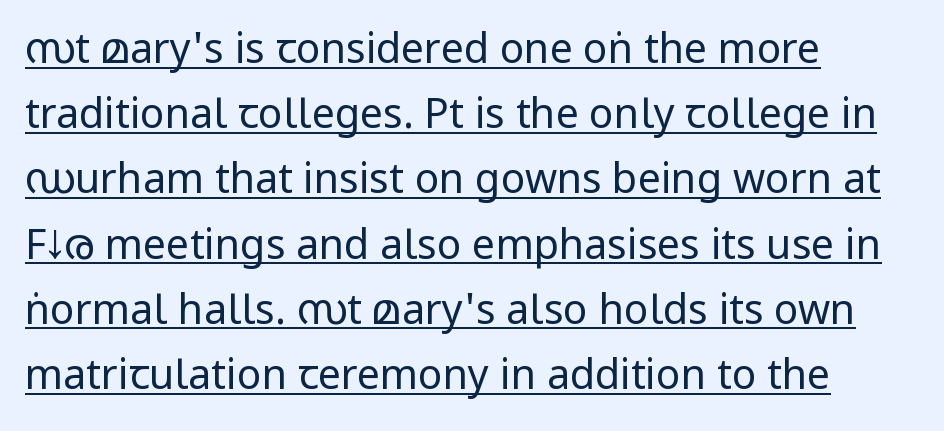
The image shows 41 px regular-weight, condensed sans-serif type, upright; set left-aligned, normal line spacing (1.59x), normal letter spacing, underlined; low stroke contrast and a large x-height.
